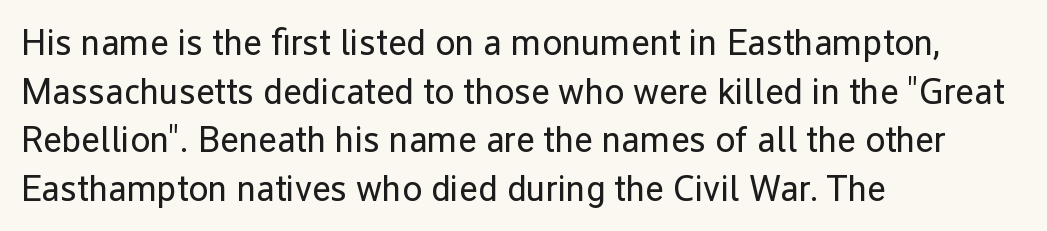
Q: Is the text bold? A: No.
Q: Is the text italic (slanted)? A: No, it is upright.
Q: Is the typeface a serif or a sans-serif typeface? A: Sans-serif.
Q: Is the text underlined? A: No.
Q: How is the paragraph aligned? A: Left-aligned.
Q: Is the spacing between letters normal or unusually wide? A: Normal.
Q: Is the spacing between lines tight, normal or loose? A: Normal.
Q: Width (condensed, normal, or wide)? A: Normal.
Q: Stroke contrast? A: Low.
Q: x-height? A: Medium.
Q: Monospaced? A: No.
